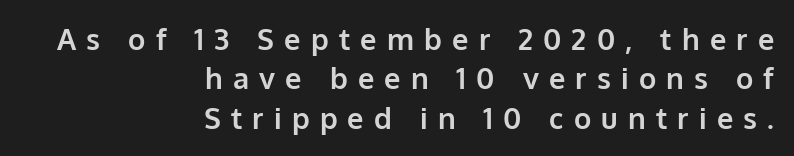
Q: Is the text bold? A: Yes.
Q: Is the text italic (slanted)? A: No, it is upright.
Q: Is the typeface a serif or a sans-serif typeface? A: Sans-serif.
Q: Is the text underlined? A: No.
Q: How is the paragraph aligned? A: Right-aligned.
Q: Is the spacing between letters normal or unusually wide? A: Unusually wide.
Q: Is the spacing between lines tight, normal or loose? A: Normal.
Q: Width (condensed, normal, or wide)? A: Normal.
Q: Stroke contrast? A: Low.
Q: x-height? A: Medium.
Q: Monospaced? A: No.
